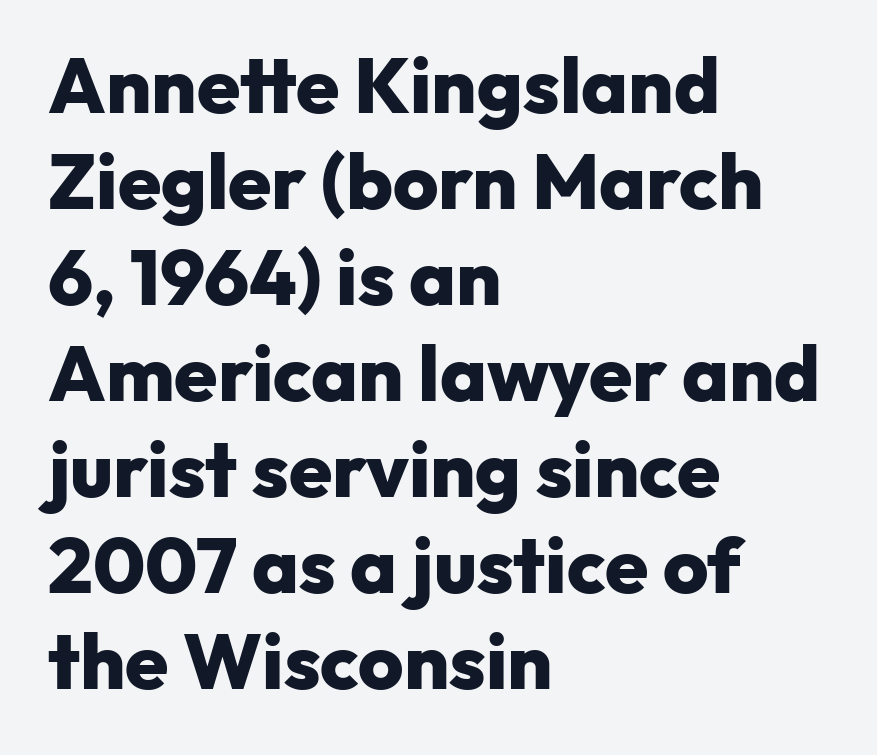
{"serif": "no", "italic": "no", "bold": "yes", "weight": "heavy", "width": "normal", "stroke_contrast": "low", "x_height": "medium", "monospaced": "no", "underline": "no", "align": "left", "line_spacing_ratio": 1.23, "letter_spacing": "normal", "letter_spacing_em": 0.0, "glyph_px": 78}
